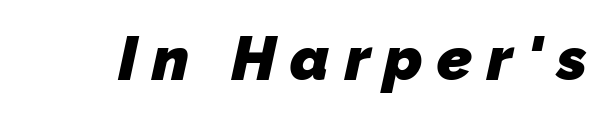
Q: Is the text bold? A: Yes.
Q: Is the typeface a serif or a sans-serif typeface? A: Sans-serif.
Q: Is the text underlined? A: No.
Q: Is the spacing between letters normal or unusually wide? A: Unusually wide.
Q: Width (condensed, normal, or wide)? A: Normal.
Q: Stroke contrast? A: Low.
Q: x-height? A: Medium.
Q: Monospaced? A: No.
